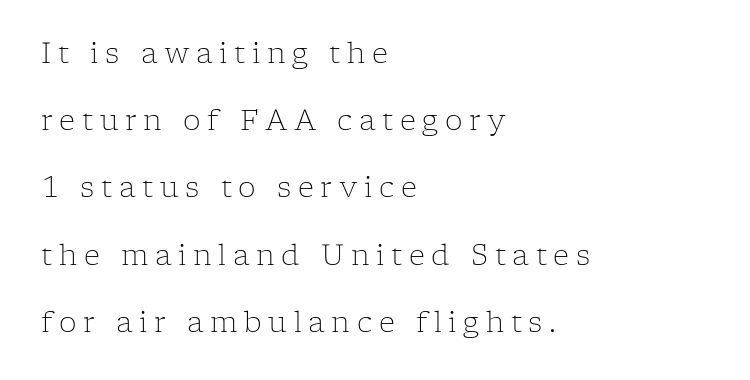
Q: Is the text bold? A: No.
Q: Is the text italic (slanted)? A: No, it is upright.
Q: Is the typeface a serif or a sans-serif typeface? A: Serif.
Q: Is the text underlined? A: No.
Q: How is the paragraph aligned? A: Left-aligned.
Q: Is the spacing between letters normal or unusually wide? A: Unusually wide.
Q: Is the spacing between lines tight, normal or loose? A: Loose.
Q: Width (condensed, normal, or wide)? A: Normal.
Q: Stroke contrast? A: Low.
Q: x-height? A: Medium.
Q: Monospaced? A: No.
